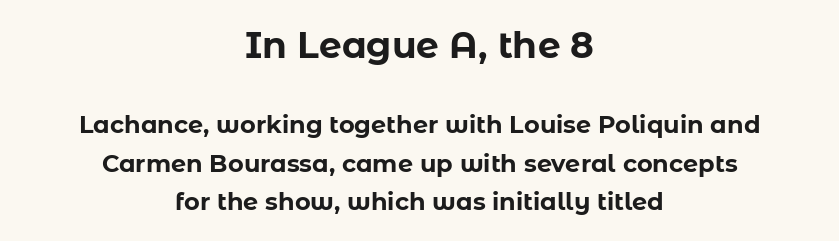
Q: Is the text bold? A: Yes.
Q: Is the text italic (slanted)? A: No, it is upright.
Q: Is the typeface a serif or a sans-serif typeface? A: Sans-serif.
Q: Is the text underlined? A: No.
Q: How is the paragraph aligned? A: Centered.
Q: Is the spacing between letters normal or unusually wide? A: Normal.
Q: Is the spacing between lines tight, normal or loose? A: Normal.
Q: Which block of text is set in a larger size, the first (top) or the second (bottom)? A: The first (top) one.
Q: Width (condensed, normal, or wide)? A: Normal.
Q: Stroke contrast? A: Low.
Q: x-height? A: Medium.
Q: Monospaced? A: No.
